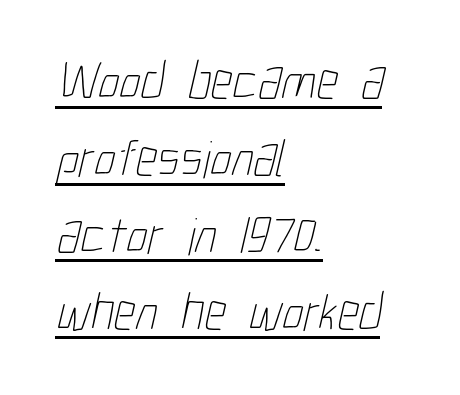
Teacher's note: observe the even left margin — that is flush-left alignment. Vertically, the passage feels balanced, rows spaced as you'd expect. Underline: present. Letters have the restrained weight of plain body copy at most. Note the varied advance widths — an 'i' is clearly narrower than an 'm'.
